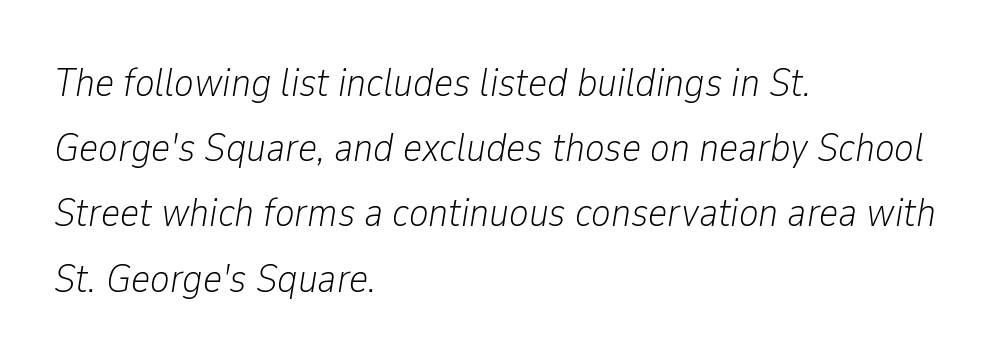
{"italic": "yes", "lean": "right", "slant_degrees": 9, "bold": "no", "weight": "light", "width": "condensed", "stroke_contrast": "low", "x_height": "medium", "monospaced": "no", "underline": "no", "align": "left", "line_spacing": "normal", "line_spacing_ratio": 1.59, "letter_spacing": "normal", "letter_spacing_em": 0.0, "glyph_px": 41}
